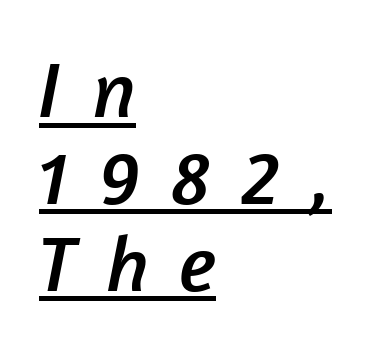
Q: Is the typeface a serif or a sans-serif typeface? A: Sans-serif.
Q: Is the text underlined? A: Yes.
Q: How is the paragraph aligned? A: Left-aligned.
Q: Is the spacing between letters normal or unusually wide? A: Unusually wide.
Q: Is the spacing between lines tight, normal or loose? A: Tight.
Q: Width (condensed, normal, or wide)? A: Normal.
Q: Stroke contrast? A: Low.
Q: x-height? A: Medium.
Q: Monospaced? A: No.
